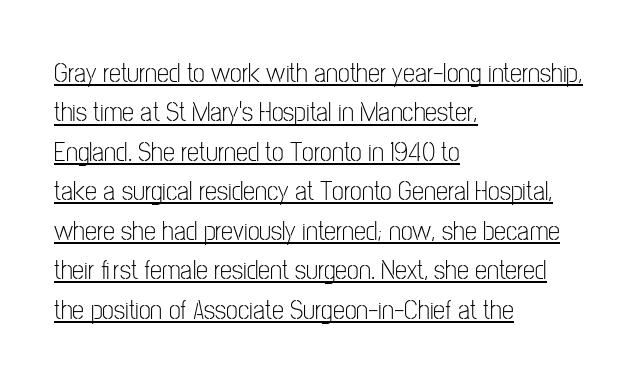
The image shows 27 px text type, upright; set left-aligned, normal line spacing (1.46x), normal letter spacing, underlined.
